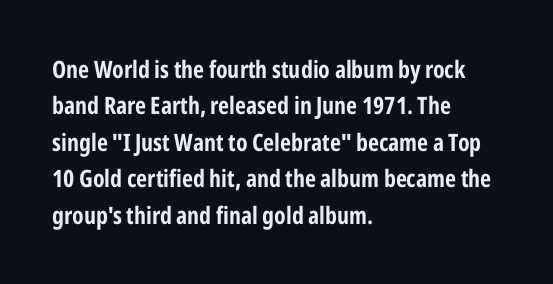
The image shows 24 px text type, upright; set left-aligned, normal line spacing (1.52x), normal letter spacing, not underlined.
